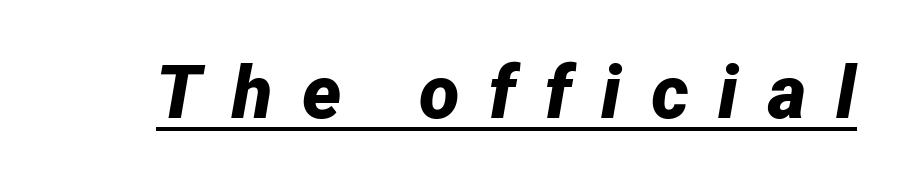
The glyphs have the mass of a bold cut. Varying glyph widths throughout — classic text-font behaviour. Quick note: italic. Observe the wide spacing: letters keep a clear distance from each other.
